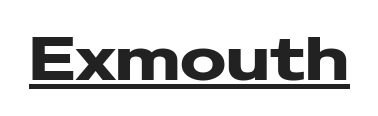
{"serif": "no", "italic": "no", "bold": "yes", "weight": "heavy", "width": "wide", "stroke_contrast": "low", "x_height": "medium", "monospaced": "no", "underline": "yes", "letter_spacing": "normal", "letter_spacing_em": 0.0, "glyph_px": 61}
